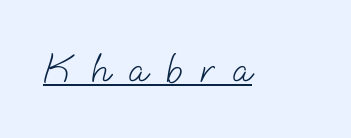
The rendering shows plain stroke endings on the letterforms — a sans-serif design. A typesetter would call this heavily tracked-out type. Decoration check: the copy is underlined. Here the designer chose a conventional face with non-uniform glyph widths. A quiet, ordinary-to-light weight characterises the typeface.
